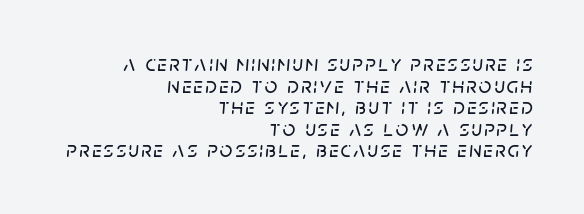
The image shows 22 px text type, italic (leaning right); set right-aligned, tight line spacing (0.98x), not underlined.
